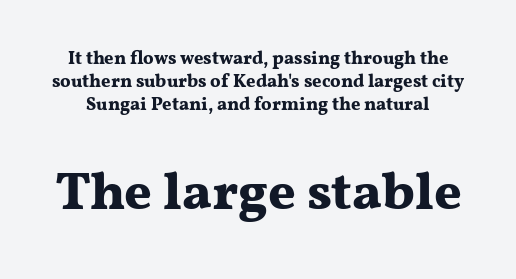
The passage shown is typeset with a serif family. Vertically, the passage feels balanced, rows spaced as you'd expect. Tracking here is standard; glyphs follow each other at the usual distance. Scale increases going downward across the two blocks.
